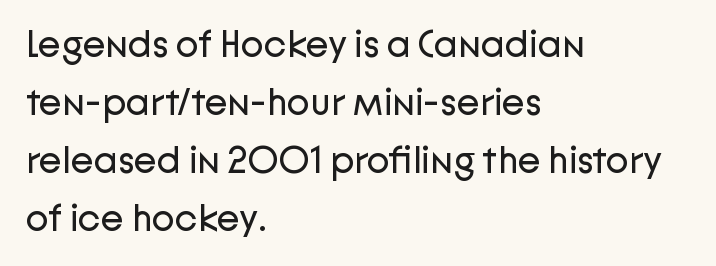
The lines in this sample share a left origin and differ only in where they stop. The face used here is a sans, in the tradition of grotesques and geometrics. This sample has the flowing, uneven cadence of proportional lettering. The strokes carry an ordinary text weight at most. The rows are spaced the way most documents space them.
